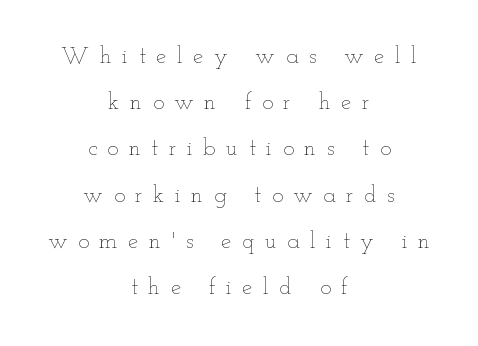
{"italic": "no", "bold": "no", "underline": "no", "align": "center", "line_spacing": "loose", "line_spacing_ratio": 2.01, "letter_spacing": "wide", "letter_spacing_em": 0.46, "glyph_px": 23}
